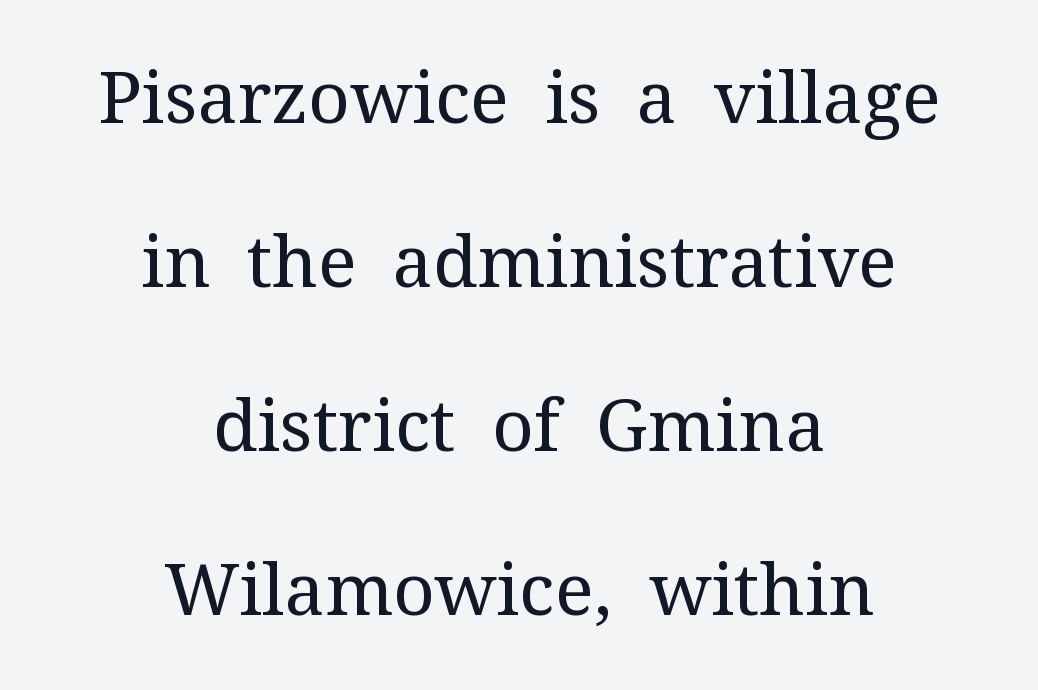
The image shows 72 px regular-weight serif type, upright; set centered, loose line spacing (2.28x), normal letter spacing, not underlined; medium stroke contrast and a medium x-height.
